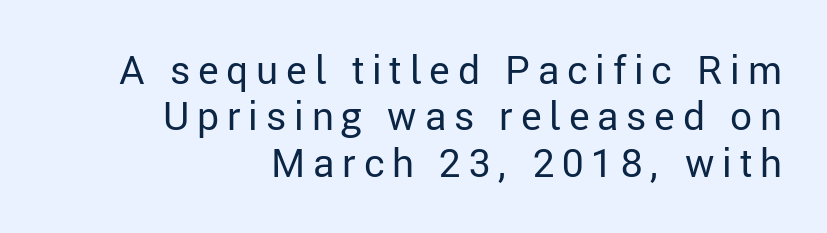
Q: Is the text bold? A: No.
Q: Is the text italic (slanted)? A: No, it is upright.
Q: Is the typeface a serif or a sans-serif typeface? A: Sans-serif.
Q: Is the text underlined? A: No.
Q: How is the paragraph aligned? A: Right-aligned.
Q: Is the spacing between letters normal or unusually wide? A: Unusually wide.
Q: Width (condensed, normal, or wide)? A: Normal.
Q: Stroke contrast? A: Low.
Q: x-height? A: Medium.
Q: Monospaced? A: No.
